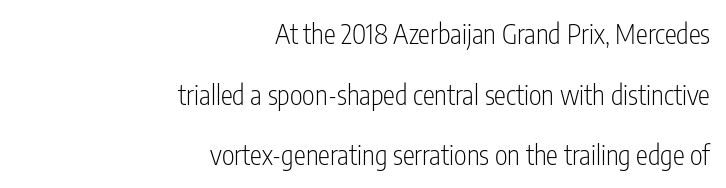
Q: Is the text bold? A: No.
Q: Is the text italic (slanted)? A: No, it is upright.
Q: Is the text underlined? A: No.
Q: How is the paragraph aligned? A: Right-aligned.
Q: Is the spacing between letters normal or unusually wide? A: Normal.
Q: Is the spacing between lines tight, normal or loose? A: Loose.
